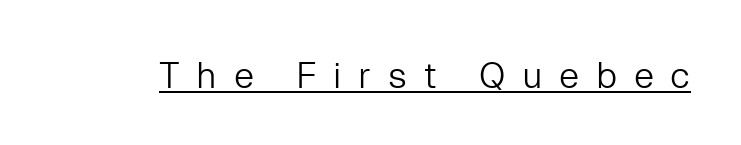
Q: Is the text bold? A: No.
Q: Is the text italic (slanted)? A: No, it is upright.
Q: Is the typeface a serif or a sans-serif typeface? A: Sans-serif.
Q: Is the text underlined? A: Yes.
Q: Is the spacing between letters normal or unusually wide? A: Unusually wide.
Q: Width (condensed, normal, or wide)? A: Normal.
Q: Stroke contrast? A: Low.
Q: x-height? A: Medium.
Q: Monospaced? A: No.
